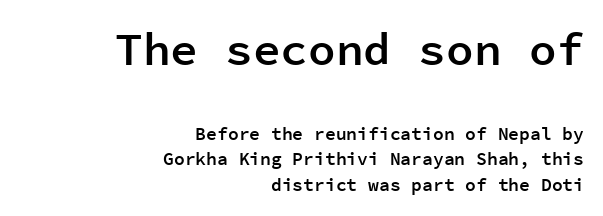
Q: Is the text bold? A: Semi-bold.
Q: Is the text italic (slanted)? A: No, it is upright.
Q: Is the typeface a serif or a sans-serif typeface? A: Sans-serif.
Q: Is the text underlined? A: No.
Q: How is the paragraph aligned? A: Right-aligned.
Q: Is the spacing between letters normal or unusually wide? A: Normal.
Q: Is the spacing between lines tight, normal or loose? A: Normal.
Q: Which block of text is set in a larger size, the first (top) or the second (bottom)? A: The first (top) one.
Q: Width (condensed, normal, or wide)? A: Normal.
Q: Stroke contrast? A: Low.
Q: x-height? A: Medium.
Q: Monospaced? A: Yes.
